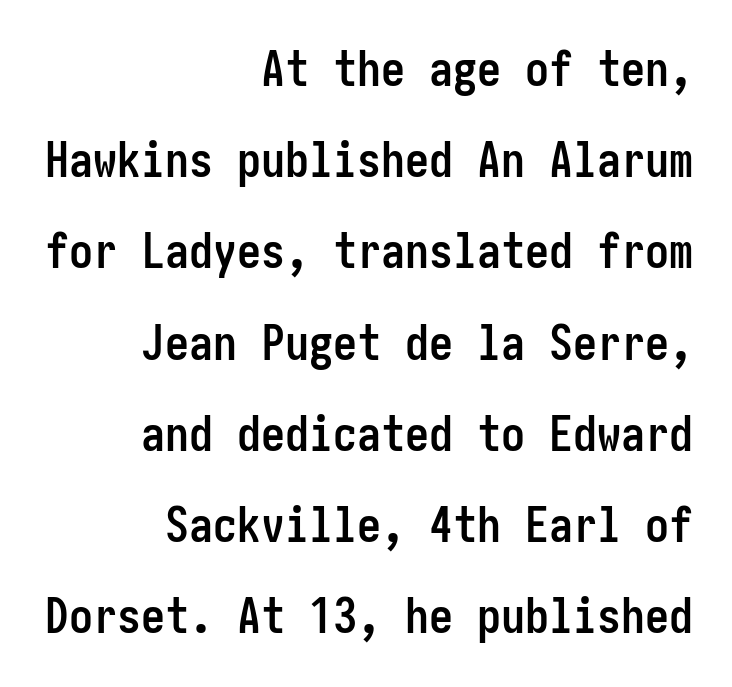
The strokes are fattened all the way to bold. Notice the wide empty band between every row — that's loose leading. The letters carry no serifs — their stems end cleanly without finishing strokes. These lines keep a tight, regular rhythm from letter to letter. In CSS terms this would be text-align: right. Only glyphs here, with clear space below each row.
